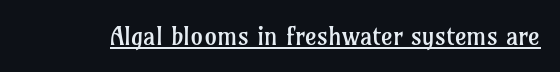
The letterforms sit at book weight or below. Posture: upright roman. Here the glyphs are tracked normally, forming tight word shapes. The words here are underlined.
